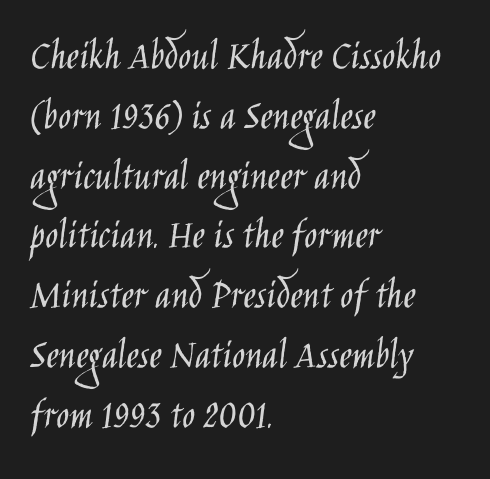
{"serif": "no", "bold": "no", "weight": "light", "width": "condensed", "stroke_contrast": "low", "x_height": "large", "monospaced": "no", "underline": "no", "align": "left", "line_spacing": "normal", "line_spacing_ratio": 1.39, "letter_spacing": "normal", "letter_spacing_em": 0.0, "glyph_px": 43}
